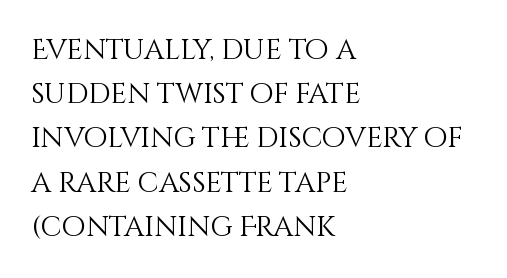
The image shows 28 px light type, upright; set left-aligned, normal line spacing (1.58x), normal letter spacing, not underlined; medium stroke contrast and a large x-height.
